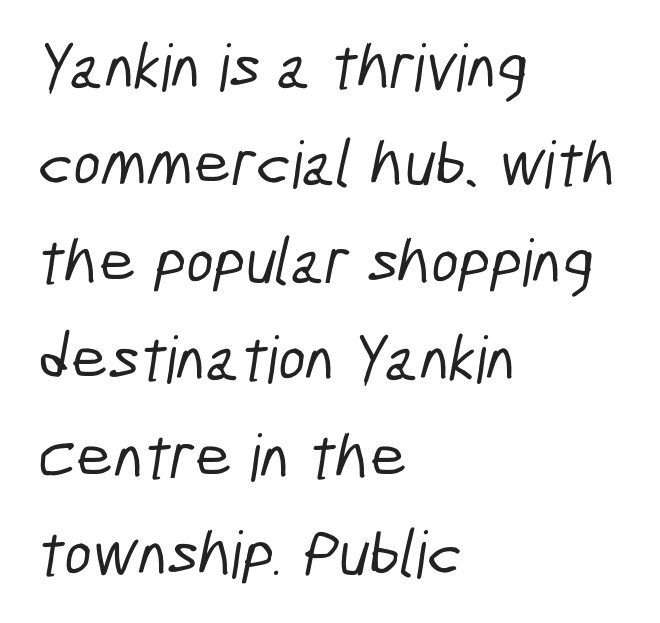
The ragged edge is on the right, which tells us the setting is flush left. You could not count columns in this text — the font is proportionally spaced. There is no visible air inserted between adjacent glyphs. Line spacing here is normal. Is this a sans? Yes — the strokes have no serifs. Unmarked baselines from the first word to the last.
